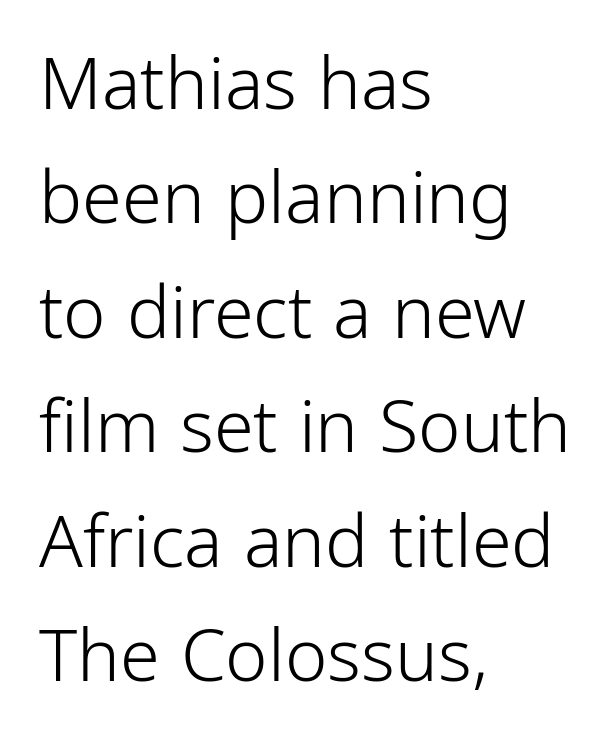
Q: Is the text bold? A: No.
Q: Is the text italic (slanted)? A: No, it is upright.
Q: Is the typeface a serif or a sans-serif typeface? A: Sans-serif.
Q: Is the text underlined? A: No.
Q: How is the paragraph aligned? A: Left-aligned.
Q: Is the spacing between letters normal or unusually wide? A: Normal.
Q: Is the spacing between lines tight, normal or loose? A: Normal.
Q: Width (condensed, normal, or wide)? A: Condensed.
Q: Stroke contrast? A: Low.
Q: x-height? A: Medium.
Q: Monospaced? A: No.
